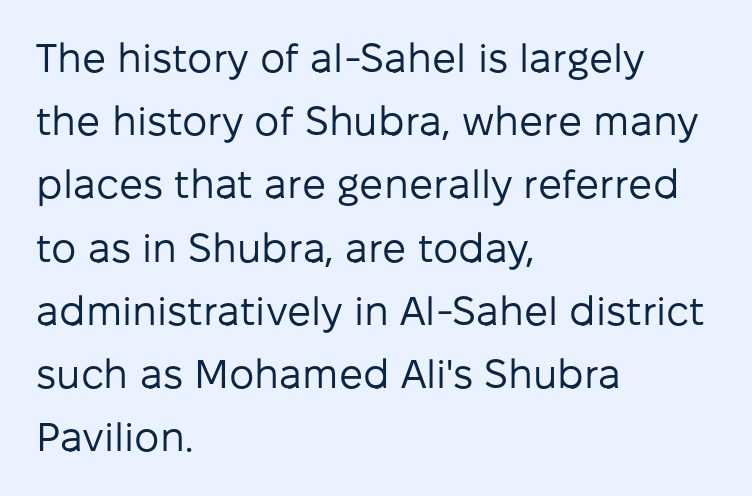
The image shows 40 px regular-weight sans-serif type, upright; set left-aligned, normal line spacing (1.58x), normal letter spacing, not underlined; low stroke contrast and a medium x-height.
